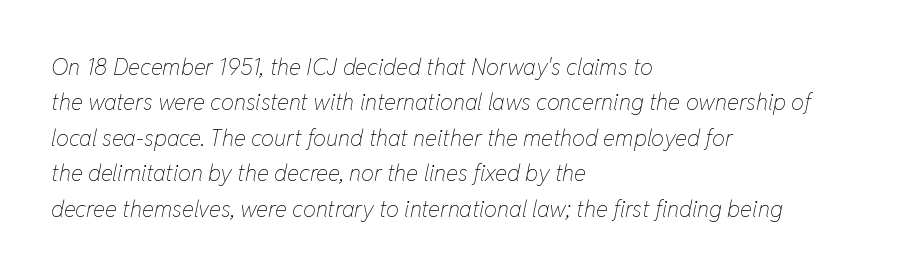
Posture: slanted. Compared with typical body copy, the letter spacing here is the same. The baseline area is clear. Leftover space on each line is placed entirely after the last word. A normal amount of white space separates one row of letters from the next. Caption: face not bold, strokes unweighted.
